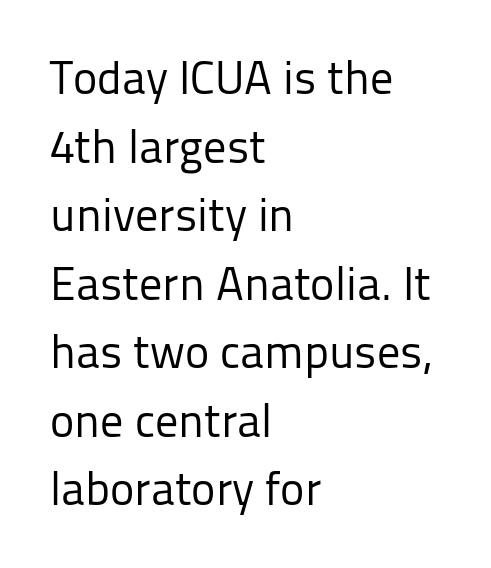
These lines keep a tight, regular rhythm from letter to letter. No word sits above an underline. The font sits on the lighter half of the weight spectrum, regular included. The rows are spaced the way most documents space them. The paragraph shown leans on its left margin.
